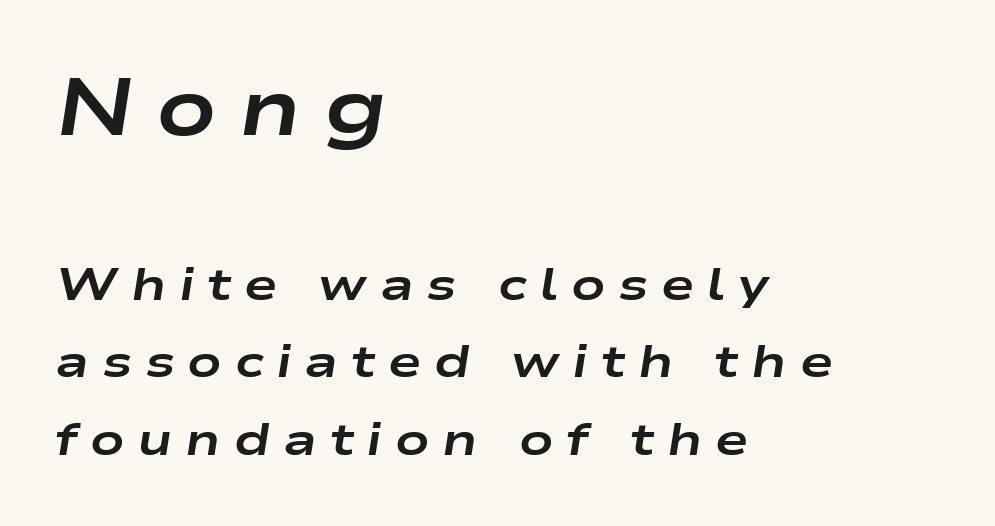
The image shows 79 px bold, wide type, italic (leaning right); set left-aligned, line spacing 1.72x, unusually wide letter spacing (+0.28 em), not underlined; the first (top) block is 1.76x larger; low stroke contrast and a medium x-height.
